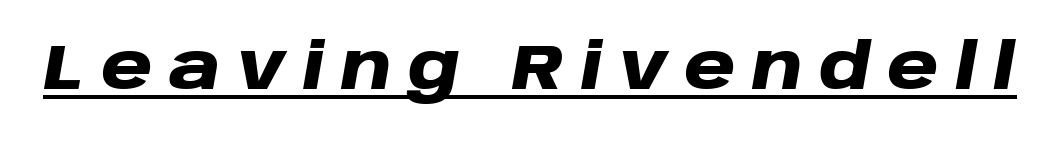
Q: Is the text bold? A: Yes.
Q: Is the text italic (slanted)? A: Yes, it leans right by about 10 degrees.
Q: Is the text underlined? A: Yes.
Q: Is the spacing between letters normal or unusually wide? A: Unusually wide.
Q: Width (condensed, normal, or wide)? A: Wide.
Q: Stroke contrast? A: Low.
Q: x-height? A: Large.
Q: Monospaced? A: No.
